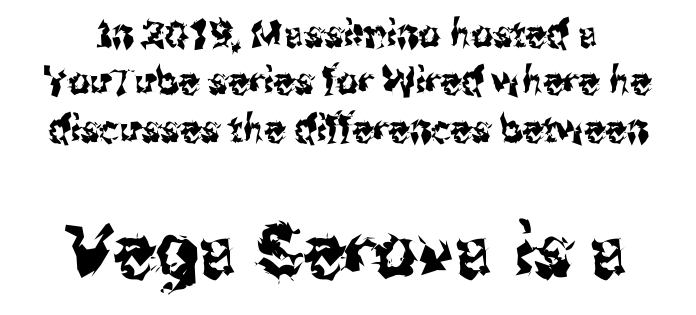
{"serif": "no", "italic": "no", "width": "condensed", "stroke_contrast": "medium", "x_height": "medium", "monospaced": "no", "underline": "no", "line_spacing": "normal", "line_spacing_ratio": 1.25, "letter_spacing": "normal", "letter_spacing_em": 0.0, "larger_block": "second", "size_ratio": 1.97, "glyph_px": 75}
